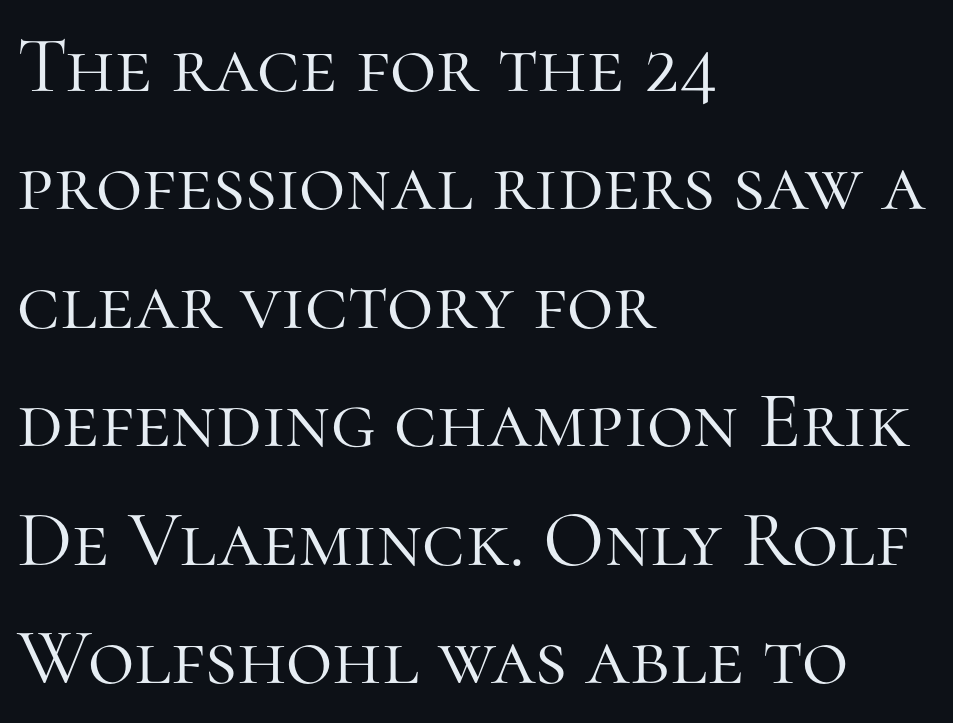
Q: Is the text bold? A: No.
Q: Is the text italic (slanted)? A: No, it is upright.
Q: Is the typeface a serif or a sans-serif typeface? A: Serif.
Q: Is the text underlined? A: No.
Q: How is the paragraph aligned? A: Left-aligned.
Q: Is the spacing between letters normal or unusually wide? A: Normal.
Q: Is the spacing between lines tight, normal or loose? A: Normal.
Q: Width (condensed, normal, or wide)? A: Normal.
Q: Stroke contrast? A: High.
Q: x-height? A: Medium.
Q: Monospaced? A: No.
